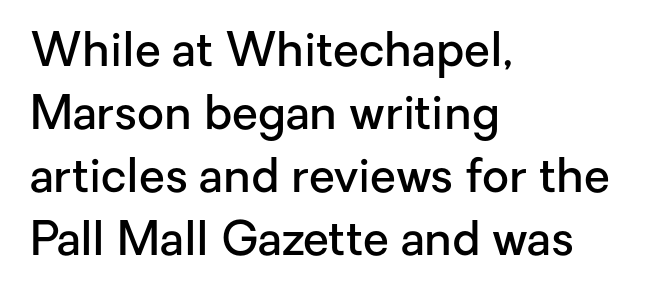
{"serif": "no", "italic": "no", "bold": "semi", "weight": "semibold", "width": "normal", "stroke_contrast": "low", "x_height": "medium", "monospaced": "no", "underline": "no", "align": "left", "line_spacing": "normal", "line_spacing_ratio": 1.34, "letter_spacing": "normal", "letter_spacing_em": 0.0, "glyph_px": 47}
